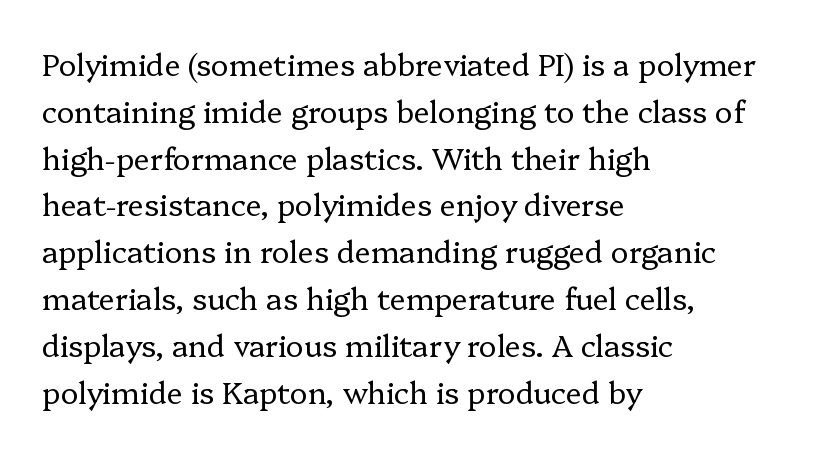
{"serif": "yes", "italic": "no", "bold": "no", "weight": "regular", "width": "normal", "stroke_contrast": "low", "x_height": "medium", "monospaced": "no", "underline": "no", "align": "left", "line_spacing": "normal", "line_spacing_ratio": 1.56, "letter_spacing": "normal", "letter_spacing_em": 0.0, "glyph_px": 30}
